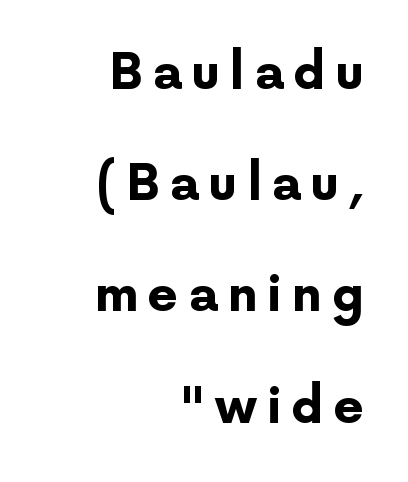
The letters advance in unequal steps, a hallmark of proportional type. Decoration check: the copy has no underline. Notice how the stems are strictly vertical — no italics here. Reading down the column, the eye jumps a long way to each next line.
